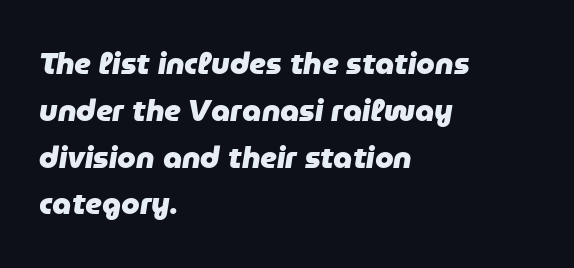
Horizontal bands of white between lines are of average thickness. The string is rendered with underlining switched off. Nothing unusual about the tracking: characters are spaced as the font intends. This sample has the flowing, uneven cadence of proportional lettering.
